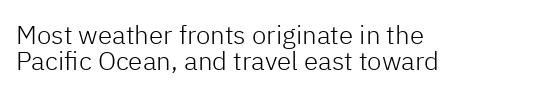
The image shows 26 px text type, upright; set left-aligned, tight line spacing (1.01x), normal letter spacing, not underlined.
